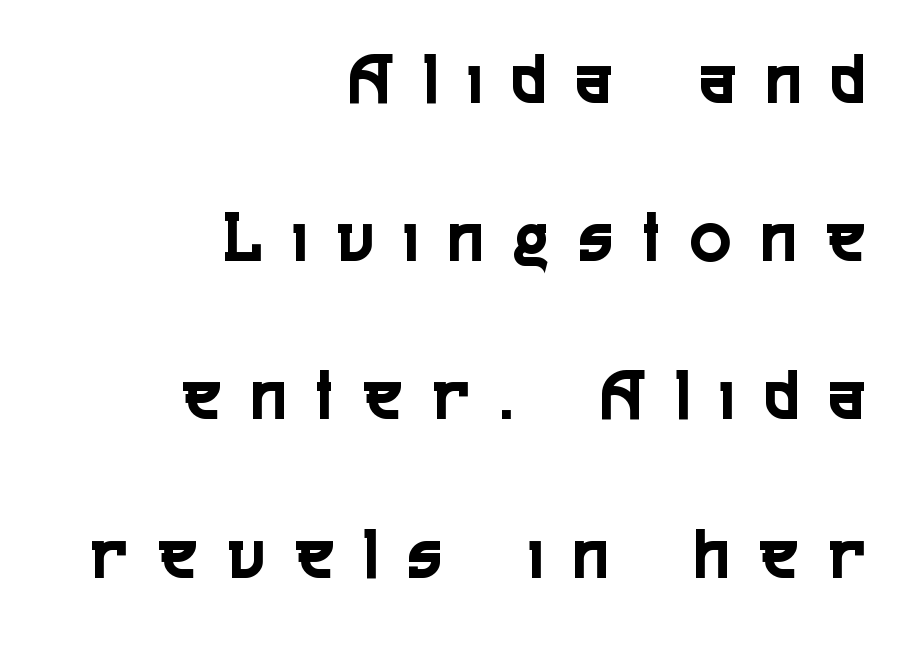
The image shows 75 px condensed sans-serif type, upright; set right-aligned, loose line spacing (2.11x), unusually wide letter spacing (+0.42 em), not underlined; a medium x-height.
